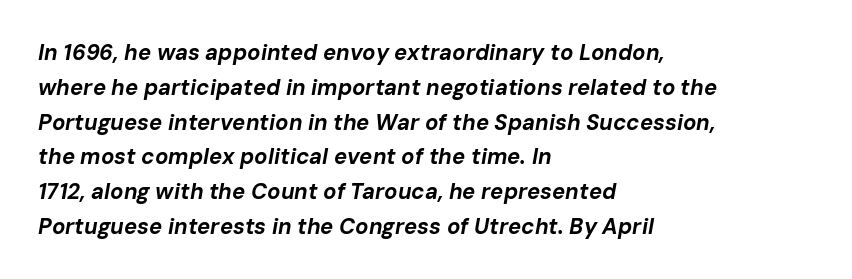
{"italic": "yes", "lean": "right", "slant_degrees": 10, "bold": "yes", "underline": "no", "align": "left", "line_spacing": "normal", "line_spacing_ratio": 1.58, "letter_spacing": "normal", "letter_spacing_em": 0.0, "glyph_px": 22}
